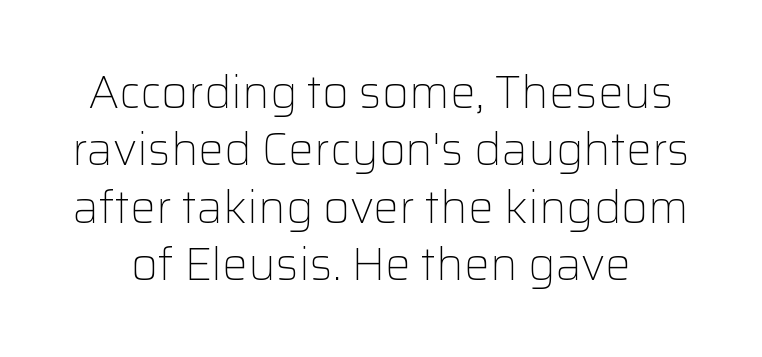
The image shows 46 px light sans-serif type, upright; set normal line spacing (1.25x), normal letter spacing, not underlined; low stroke contrast and a medium x-height.
